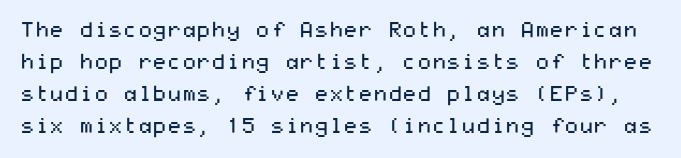
The image shows 21 px text type, upright; set normal line spacing (1.52x), normal letter spacing, not underlined.
